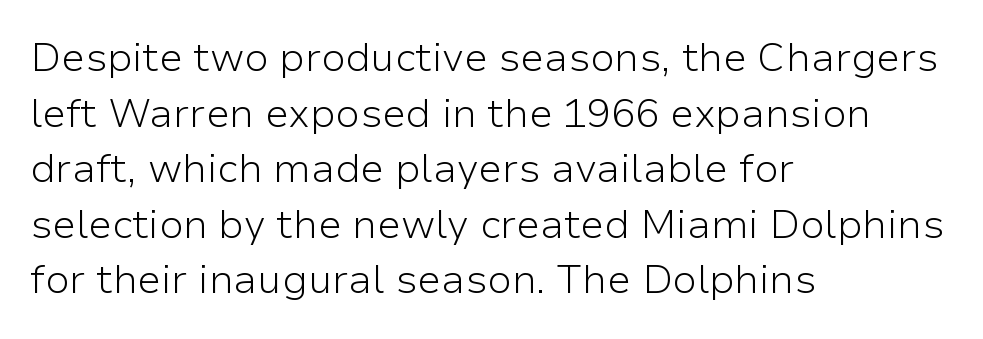
Q: Is the text bold? A: No.
Q: Is the text italic (slanted)? A: No, it is upright.
Q: Is the typeface a serif or a sans-serif typeface? A: Sans-serif.
Q: Is the text underlined? A: No.
Q: How is the paragraph aligned? A: Left-aligned.
Q: Is the spacing between letters normal or unusually wide? A: Normal.
Q: Is the spacing between lines tight, normal or loose? A: Normal.
Q: Width (condensed, normal, or wide)? A: Normal.
Q: Stroke contrast? A: Low.
Q: x-height? A: Medium.
Q: Monospaced? A: No.
